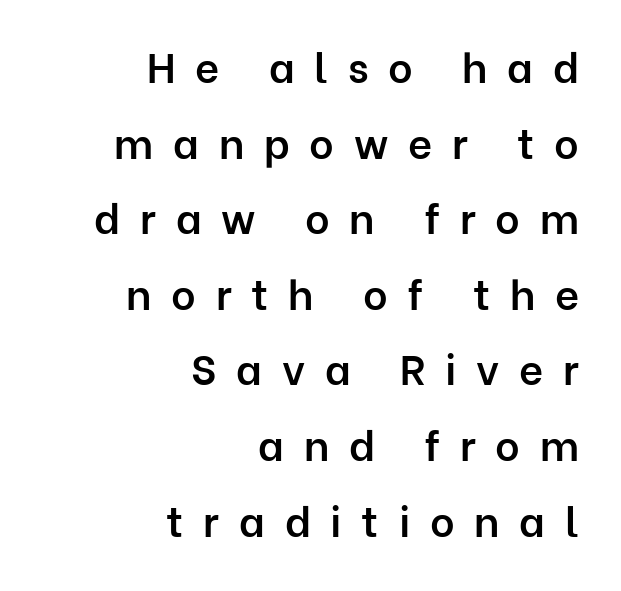
The image shows 42 px semibold sans-serif type, upright; set right-aligned, line spacing 1.8x, unusually wide letter spacing (+0.47 em), not underlined; low stroke contrast and a medium x-height.
